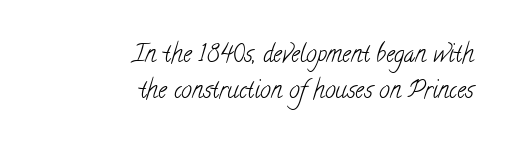
The vertical gap from one line to the next is medium. The letterforms sit shoulder to shoulder at normal distance. Think standard paragraph weight, or any step lighter than that. Leftover space on each line is placed entirely before the opening word. Rule under the text: the space is simply empty.
